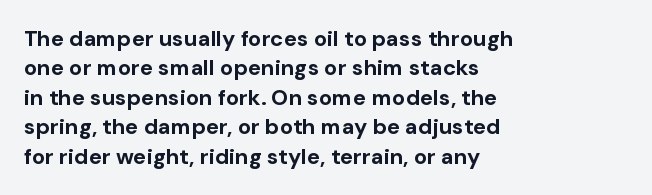
The vertical gap from one line to the next is medium. The rendering uses a bold face; every stroke is thick and dark. When letters stand straight like this, we call the style roman or upright. A typesetter would call this zero additional tracking.
